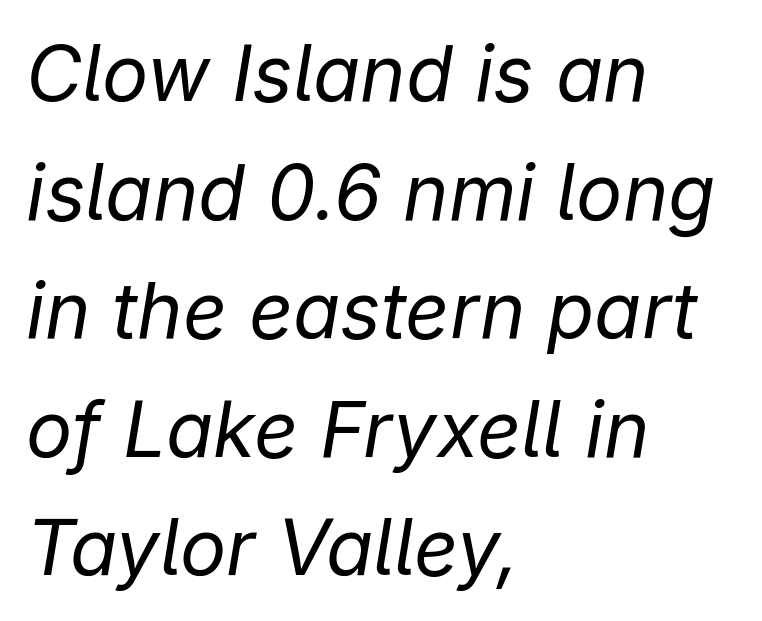
Where is the straight margin? On the left. The rows are spaced the way most documents space them. Looks like regular typesetting: each glyph gets only the width it needs. Glyph-to-glyph distance matches everyday printed text. The space beneath each line is pristine and unruled.
